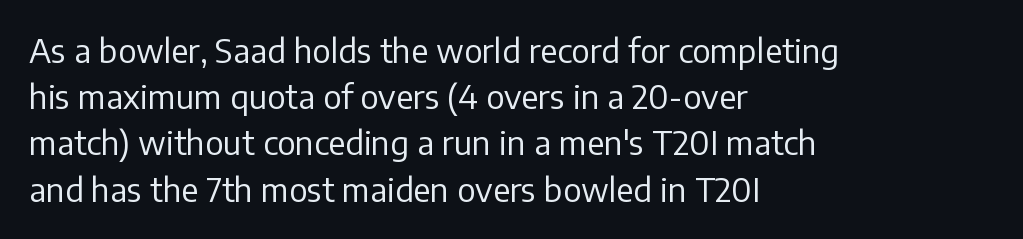
The image shows 33 px regular-weight sans-serif type, upright; set left-aligned, normal line spacing (1.4x), normal letter spacing, not underlined; low stroke contrast and a medium x-height.
